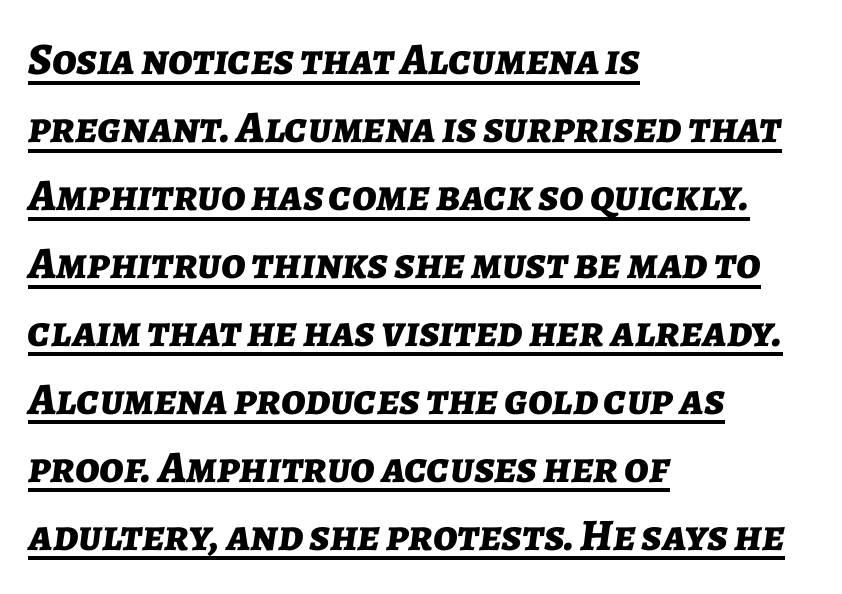
Q: Is the text bold? A: Yes.
Q: Is the text italic (slanted)? A: Yes, it leans right by about 7 degrees.
Q: Is the text underlined? A: Yes.
Q: How is the paragraph aligned? A: Left-aligned.
Q: Is the spacing between letters normal or unusually wide? A: Normal.
Q: Is the spacing between lines tight, normal or loose? A: Normal.
Q: Width (condensed, normal, or wide)? A: Normal.
Q: Stroke contrast? A: Low.
Q: x-height? A: Medium.
Q: Monospaced? A: No.
